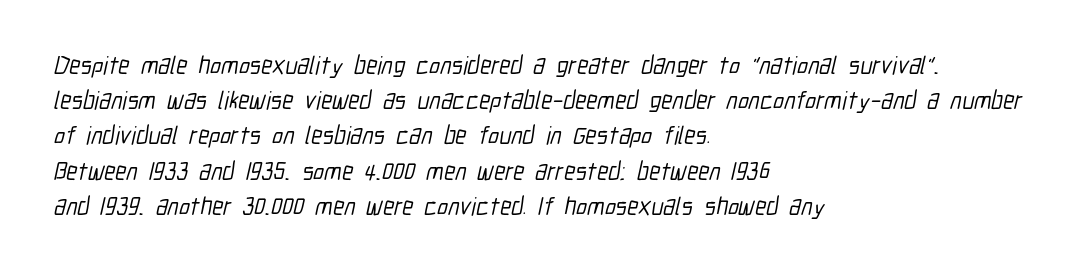
{"underline": "no", "align": "left", "line_spacing": "normal", "line_spacing_ratio": 1.41, "letter_spacing": "normal", "letter_spacing_em": 0.0, "glyph_px": 25}
